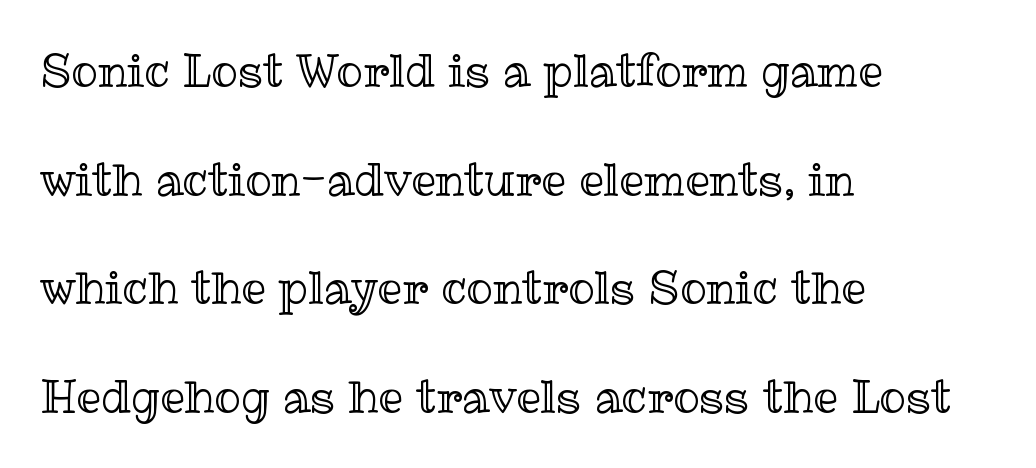
{"italic": "no", "width": "normal", "x_height": "medium", "monospaced": "no", "underline": "no", "align": "left", "line_spacing": "loose", "line_spacing_ratio": 2.47, "letter_spacing": "normal", "letter_spacing_em": 0.0, "glyph_px": 44}
